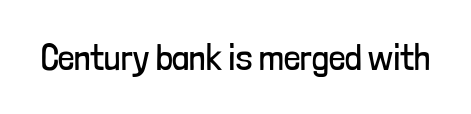
{"serif": "no", "italic": "no", "bold": "no", "weight": "regular", "width": "condensed", "stroke_contrast": "low", "x_height": "medium", "monospaced": "no", "underline": "no", "letter_spacing": "normal", "letter_spacing_em": 0.0, "glyph_px": 36}
